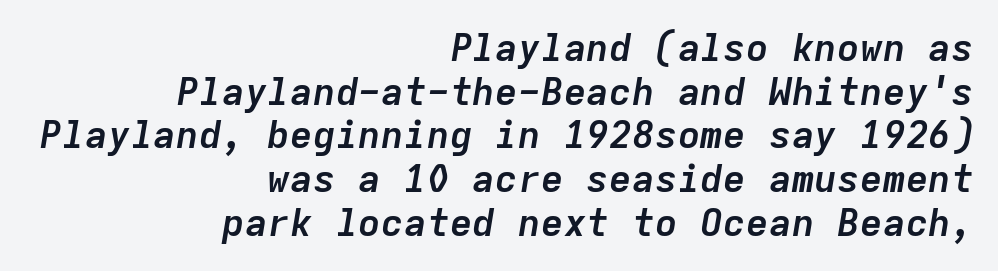
{"italic": "yes", "lean": "right", "slant_degrees": 9, "bold": "yes", "weight": "semibold", "width": "normal", "stroke_contrast": "low", "x_height": "medium", "monospaced": "yes", "underline": "no", "align": "right", "line_spacing": "tight", "line_spacing_ratio": 1.15, "letter_spacing": "normal", "letter_spacing_em": 0.0, "glyph_px": 38}
